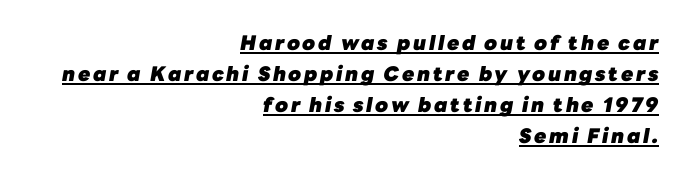
{"italic": "yes", "lean": "right", "slant_degrees": 10, "bold": "yes", "underline": "yes", "align": "right", "line_spacing": "normal", "line_spacing_ratio": 1.55, "glyph_px": 20}
